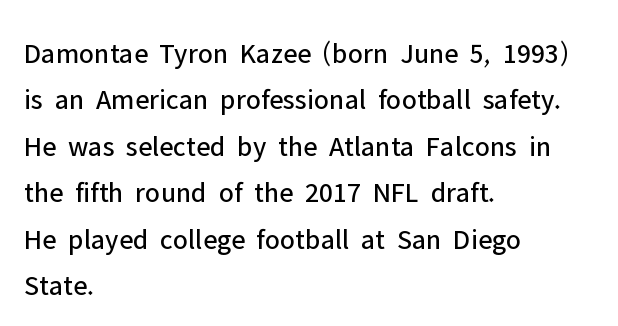
{"serif": "no", "italic": "no", "bold": "no", "weight": "regular", "width": "normal", "stroke_contrast": "low", "x_height": "medium", "monospaced": "no", "underline": "no", "align": "left", "line_spacing": "normal", "line_spacing_ratio": 1.6, "letter_spacing": "normal", "letter_spacing_em": 0.0, "glyph_px": 29}
